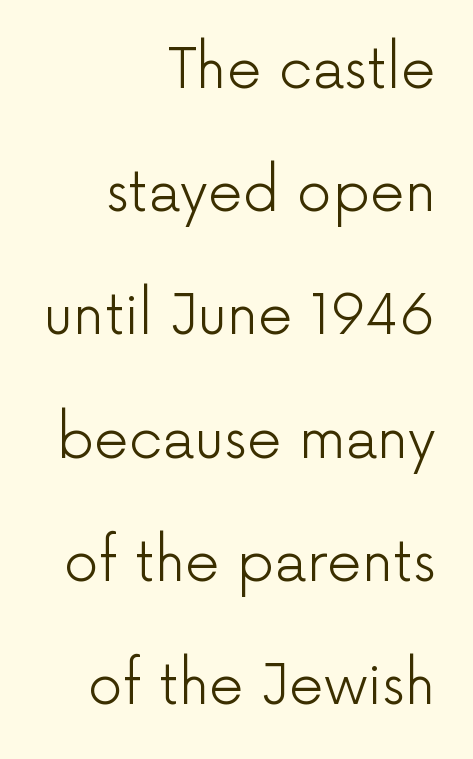
{"serif": "no", "italic": "no", "bold": "no", "weight": "light", "width": "normal", "stroke_contrast": "low", "x_height": "medium", "monospaced": "no", "underline": "no", "align": "right", "line_spacing": "loose", "line_spacing_ratio": 2.24, "letter_spacing": "normal", "letter_spacing_em": 0.0, "glyph_px": 55}
